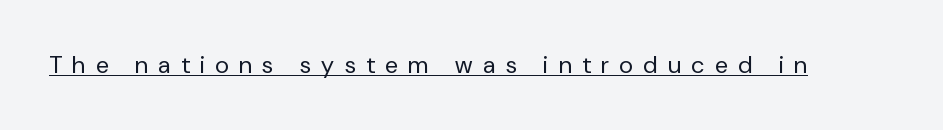
The image shows 24 px text type, upright; set unusually wide letter spacing (+0.44 em), underlined.
